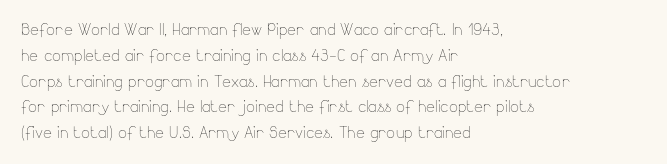
Q: Is the text bold? A: No.
Q: Is the text italic (slanted)? A: No, it is upright.
Q: Is the text underlined? A: No.
Q: How is the paragraph aligned? A: Left-aligned.
Q: Is the spacing between letters normal or unusually wide? A: Normal.
